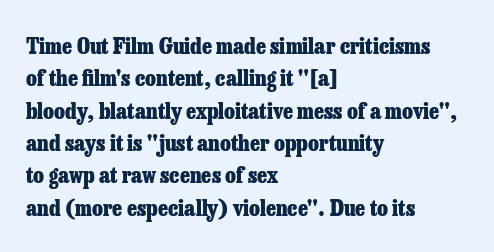
{"italic": "no", "bold": "yes", "underline": "no", "align": "left", "line_spacing": "normal", "line_spacing_ratio": 1.47, "letter_spacing": "normal", "letter_spacing_em": 0.0, "glyph_px": 22}
